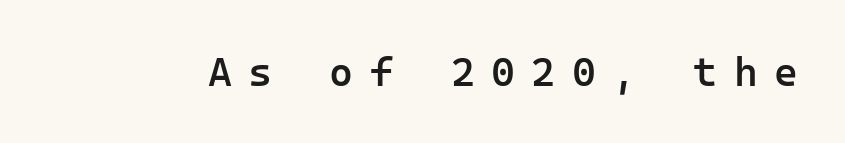
The letters march in equal steps, a hallmark of fixed-pitch type. The letterforms stand isolated, each surrounded by extra space. Compared with an ordinary text face, these strokes are moderately heavier — a semibold. This rendering features lettering with no underline.
